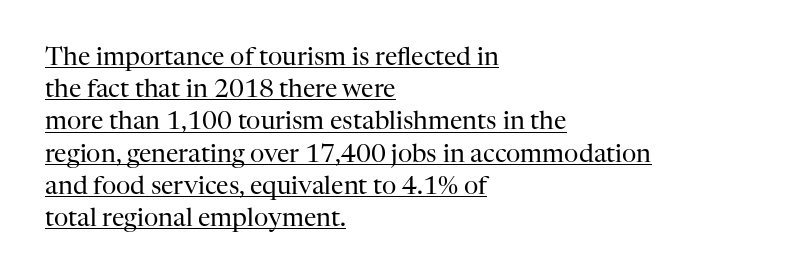
Q: Is the text bold? A: No.
Q: Is the text italic (slanted)? A: No, it is upright.
Q: Is the text underlined? A: Yes.
Q: How is the paragraph aligned? A: Left-aligned.
Q: Is the spacing between letters normal or unusually wide? A: Normal.
Q: Is the spacing between lines tight, normal or loose? A: Normal.
